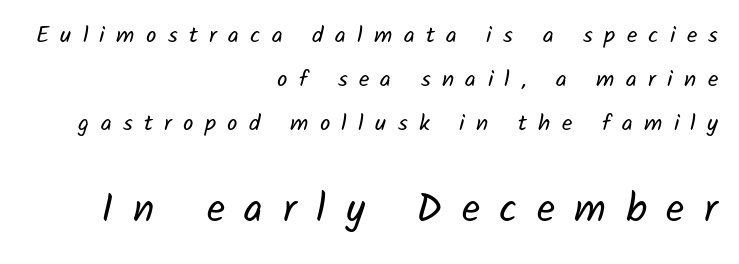
Varying glyph widths throughout — classic text-font behaviour. You could fit nearly another row in the gap between these rows. In terms of letterform style, serifs are entirely absent. The lower block of text is set noticeably larger than the block above it.
